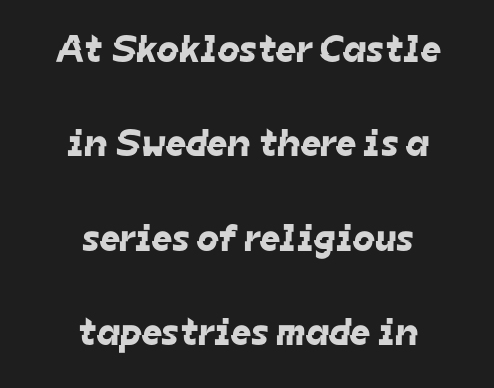
I'd call this a sans setting — the letters go barefoot. Clear beneath every line of the passage. This rendering uses center alignment, leaving both contours irregular but symmetric. Glyph-to-glyph distance matches everyday printed text.
